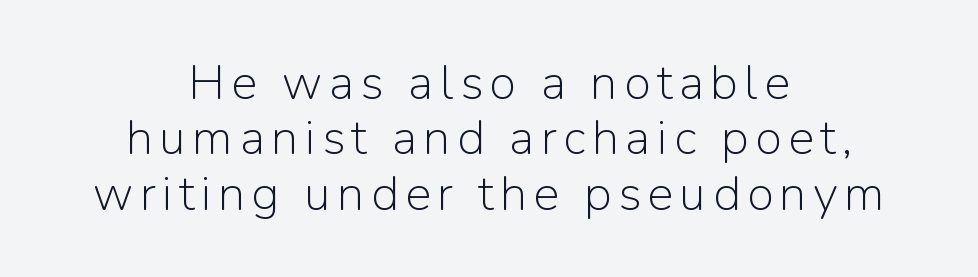
{"serif": "no", "italic": "no", "bold": "no", "weight": "light", "width": "normal", "stroke_contrast": "low", "x_height": "medium", "monospaced": "no", "underline": "no", "align": "center", "line_spacing": "tight", "line_spacing_ratio": 1.13, "glyph_px": 49}
